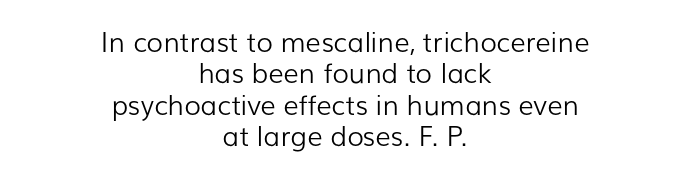
Q: Is the text bold? A: No.
Q: Is the text italic (slanted)? A: No, it is upright.
Q: Is the text underlined? A: No.
Q: How is the paragraph aligned? A: Centered.
Q: Is the spacing between letters normal or unusually wide? A: Normal.
